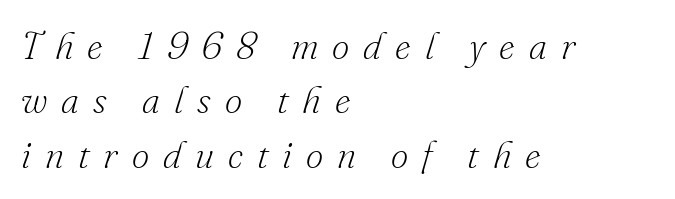
{"serif": "yes", "italic": "yes", "lean": "right", "slant_degrees": 16, "bold": "no", "weight": "light", "width": "normal", "stroke_contrast": "low", "x_height": "small", "monospaced": "no", "underline": "no", "align": "left", "line_spacing": "normal", "line_spacing_ratio": 1.43, "letter_spacing": "wide", "letter_spacing_em": 0.37, "glyph_px": 38}
